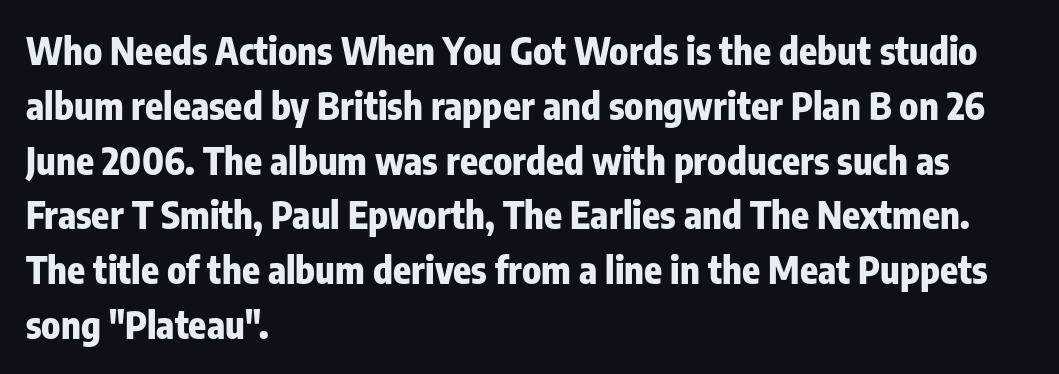
Q: Is the text bold? A: Yes.
Q: Is the text italic (slanted)? A: No, it is upright.
Q: Is the typeface a serif or a sans-serif typeface? A: Sans-serif.
Q: Is the text underlined? A: No.
Q: How is the paragraph aligned? A: Left-aligned.
Q: Is the spacing between letters normal or unusually wide? A: Normal.
Q: Is the spacing between lines tight, normal or loose? A: Normal.
Q: Width (condensed, normal, or wide)? A: Condensed.
Q: Stroke contrast? A: Low.
Q: x-height? A: Medium.
Q: Monospaced? A: No.
